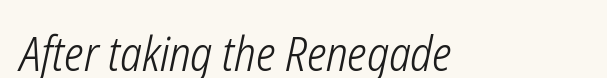
The image shows 47 px light, condensed type, italic (leaning right); set normal letter spacing, not underlined; low stroke contrast and a medium x-height.
